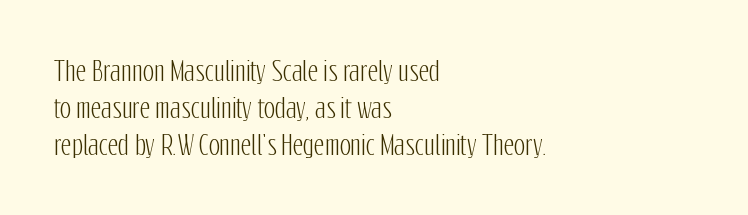
The image shows 26 px text type, upright; set left-aligned, normal line spacing (1.42x), normal letter spacing, not underlined.
